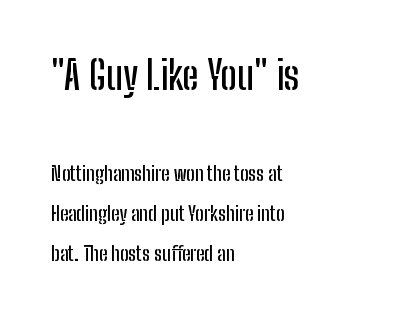
Q: Is the text italic (slanted)? A: No, it is upright.
Q: Is the typeface a serif or a sans-serif typeface? A: Sans-serif.
Q: Is the text underlined? A: No.
Q: How is the paragraph aligned? A: Left-aligned.
Q: Is the spacing between letters normal or unusually wide? A: Normal.
Q: Is the spacing between lines tight, normal or loose? A: Loose.
Q: Which block of text is set in a larger size, the first (top) or the second (bottom)? A: The first (top) one.
Q: Width (condensed, normal, or wide)? A: Condensed.
Q: Stroke contrast? A: Low.
Q: x-height? A: Medium.
Q: Monospaced? A: No.
